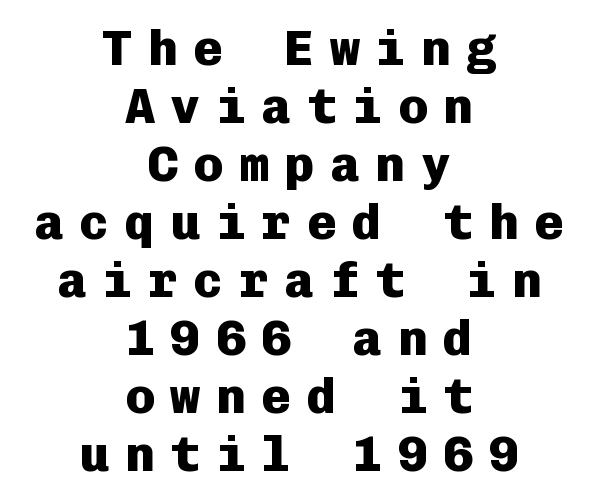
The image shows 50 px heavy sans-serif type, upright, monospaced; set centered, line spacing 1.16x, unusually wide letter spacing (+0.31 em), not underlined; low stroke contrast and a medium x-height.
